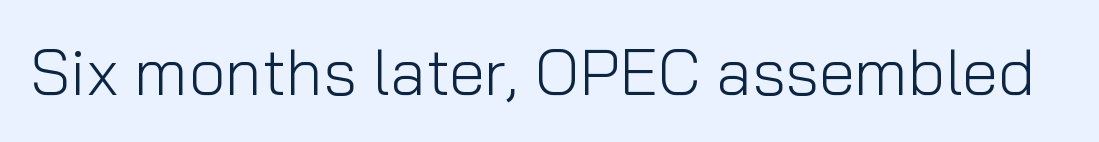
The image shows 65 px light sans-serif type, upright; set normal letter spacing, not underlined; low stroke contrast and a medium x-height.
